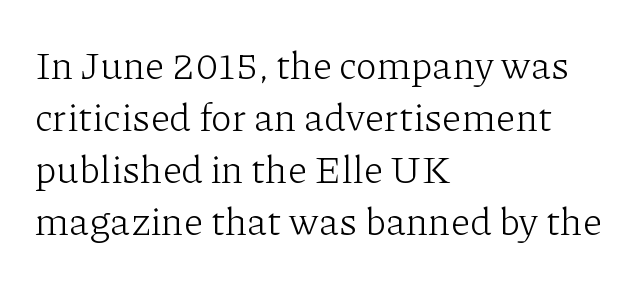
The image shows 39 px light serif type, upright; set left-aligned, normal line spacing (1.33x), normal letter spacing, not underlined; low stroke contrast and a medium x-height.
